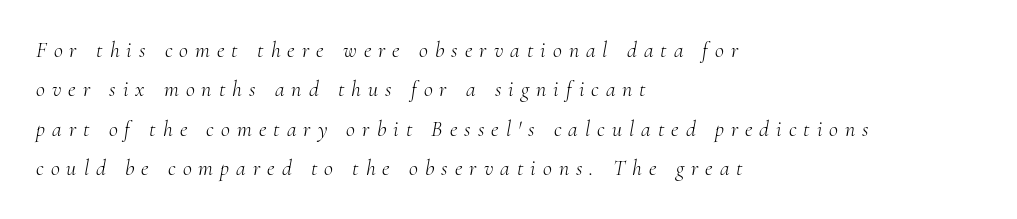
The image shows 22 px text type, italic (leaning right); set left-aligned, line spacing 1.79x, unusually wide letter spacing (+0.32 em), not underlined.
